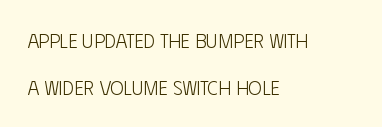
The image shows 20 px text type, upright; set left-aligned, loose line spacing (2.36x), normal letter spacing, not underlined.
